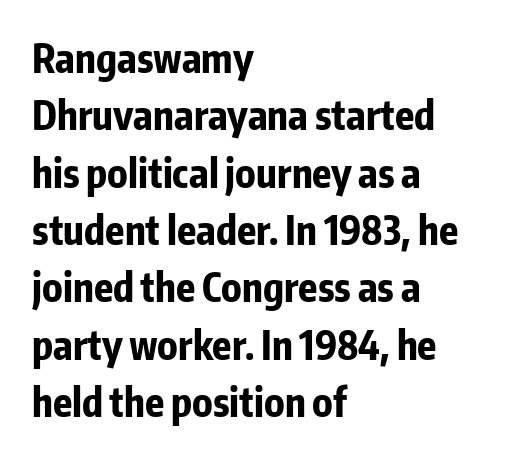
{"serif": "no", "italic": "no", "bold": "yes", "weight": "bold", "width": "condensed", "stroke_contrast": "low", "x_height": "medium", "monospaced": "no", "underline": "no", "align": "left", "line_spacing": "normal", "line_spacing_ratio": 1.47, "letter_spacing": "normal", "letter_spacing_em": 0.0, "glyph_px": 39}
